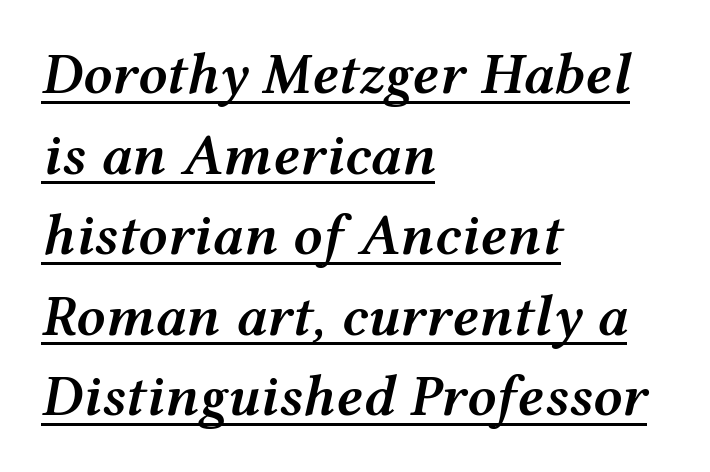
Q: Is the text bold? A: Semi-bold.
Q: Is the text italic (slanted)? A: Yes, it leans right by about 12 degrees.
Q: Is the text underlined? A: Yes.
Q: How is the paragraph aligned? A: Left-aligned.
Q: Is the spacing between letters normal or unusually wide? A: Normal.
Q: Is the spacing between lines tight, normal or loose? A: Normal.
Q: Width (condensed, normal, or wide)? A: Wide.
Q: Stroke contrast? A: Medium.
Q: x-height? A: Medium.
Q: Monospaced? A: No.
